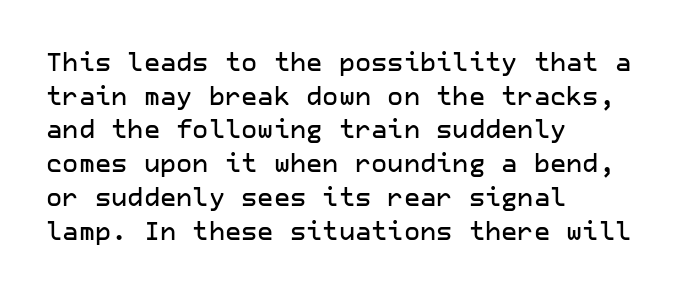
The image shows 25 px text type, upright; set left-aligned, normal line spacing (1.35x), normal letter spacing, not underlined.
